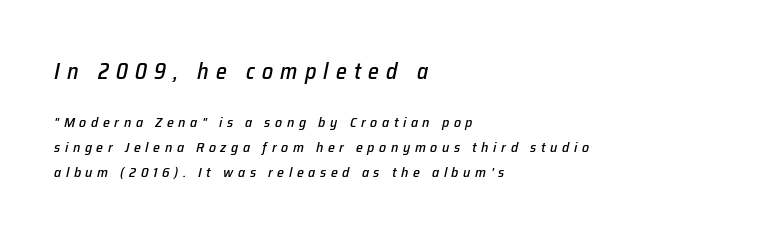
The letters are spread apart with noticeably loose tracking. Look at the glyph heights: the upper group is clearly the bigger setting. Layout note: lines flush left. Only glyphs here, with clear space below each row.
